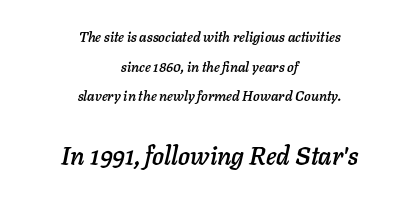
The image shows 25 px text type, italic (leaning right); set centered, loose line spacing (2.11x), normal letter spacing, not underlined; the second (bottom) block is 1.79x larger.
